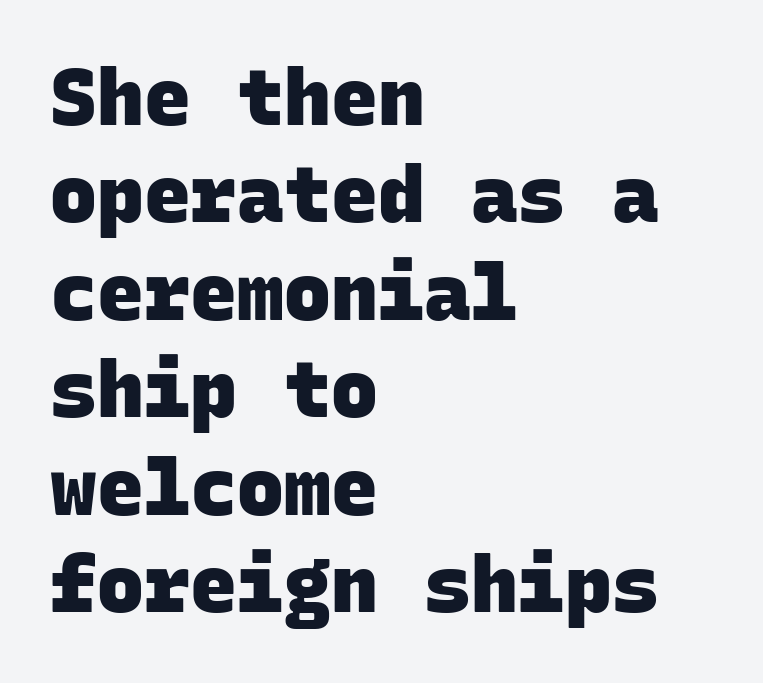
Q: Is the text bold? A: Yes.
Q: Is the typeface a serif or a sans-serif typeface? A: Sans-serif.
Q: Is the text underlined? A: No.
Q: How is the paragraph aligned? A: Left-aligned.
Q: Is the spacing between letters normal or unusually wide? A: Normal.
Q: Is the spacing between lines tight, normal or loose? A: Normal.
Q: Width (condensed, normal, or wide)? A: Normal.
Q: Stroke contrast? A: Low.
Q: x-height? A: Large.
Q: Monospaced? A: Yes.
